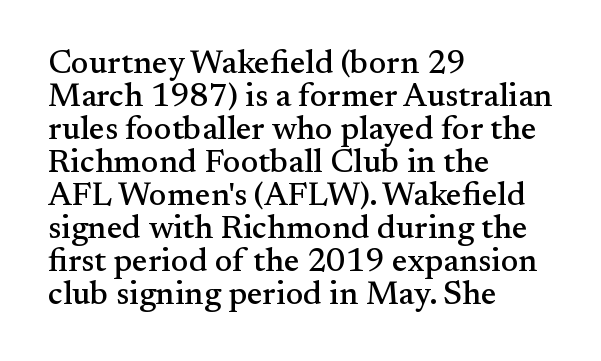
Serif or sans? Serif — the stroke terminals have little feet. Spacing verdict: proportional, widths tailored to each character. Very little white space separates one row of letters from the next. Words float on clear page, feet unadorned. Each line starts at the same left margin while the right side varies. This is roman type, the default non-slanted kind.
